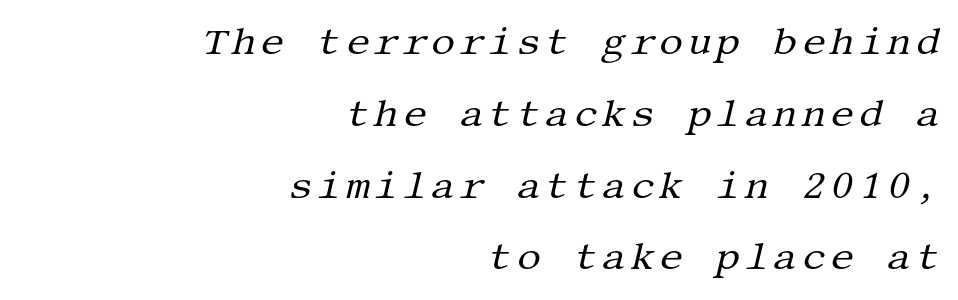
Q: Is the text bold? A: No.
Q: Is the text italic (slanted)? A: Yes, it leans right by about 13 degrees.
Q: Is the typeface a serif or a sans-serif typeface? A: Serif.
Q: Is the text underlined? A: No.
Q: How is the paragraph aligned? A: Right-aligned.
Q: Width (condensed, normal, or wide)? A: Normal.
Q: Stroke contrast? A: Medium.
Q: x-height? A: Large.
